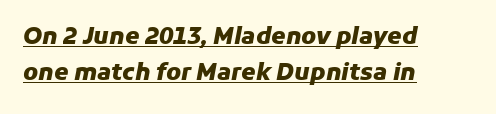
The image shows 23 px bold type, italic (leaning right); set left-aligned, normal line spacing (1.58x), normal letter spacing, underlined.
